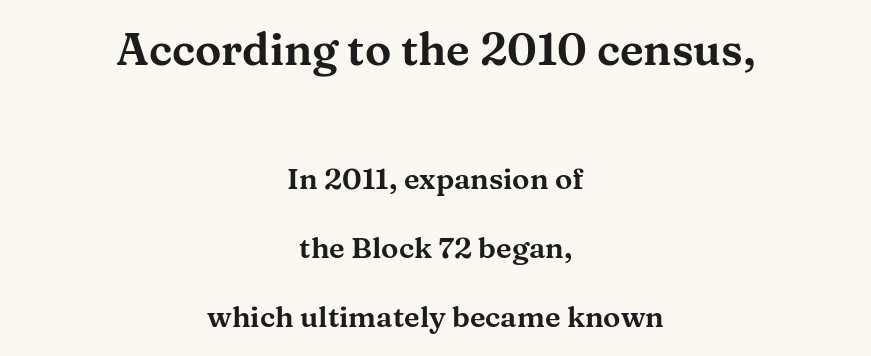
Q: Is the text italic (slanted)? A: No, it is upright.
Q: Is the typeface a serif or a sans-serif typeface? A: Serif.
Q: Is the text underlined? A: No.
Q: How is the paragraph aligned? A: Centered.
Q: Is the spacing between letters normal or unusually wide? A: Normal.
Q: Is the spacing between lines tight, normal or loose? A: Loose.
Q: Which block of text is set in a larger size, the first (top) or the second (bottom)? A: The first (top) one.
Q: Width (condensed, normal, or wide)? A: Wide.
Q: Stroke contrast? A: Medium.
Q: x-height? A: Medium.
Q: Monospaced? A: No.
